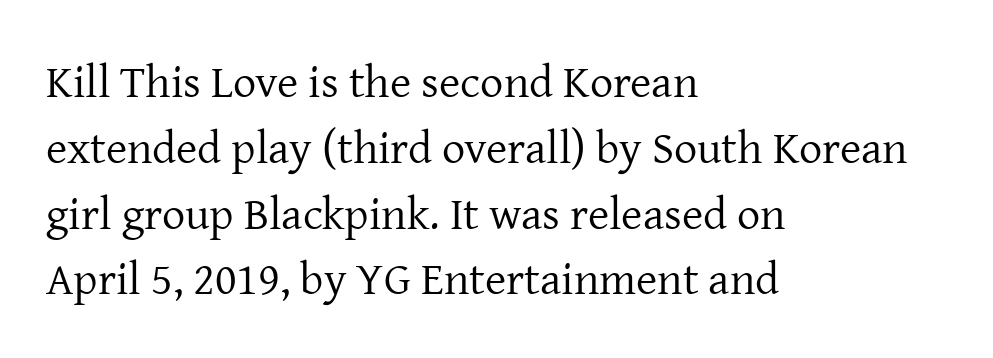
{"serif": "yes", "italic": "no", "bold": "no", "weight": "regular", "width": "normal", "stroke_contrast": "low", "x_height": "medium", "monospaced": "no", "underline": "no", "align": "left", "line_spacing": "normal", "line_spacing_ratio": 1.43, "letter_spacing": "normal", "letter_spacing_em": 0.0, "glyph_px": 46}
